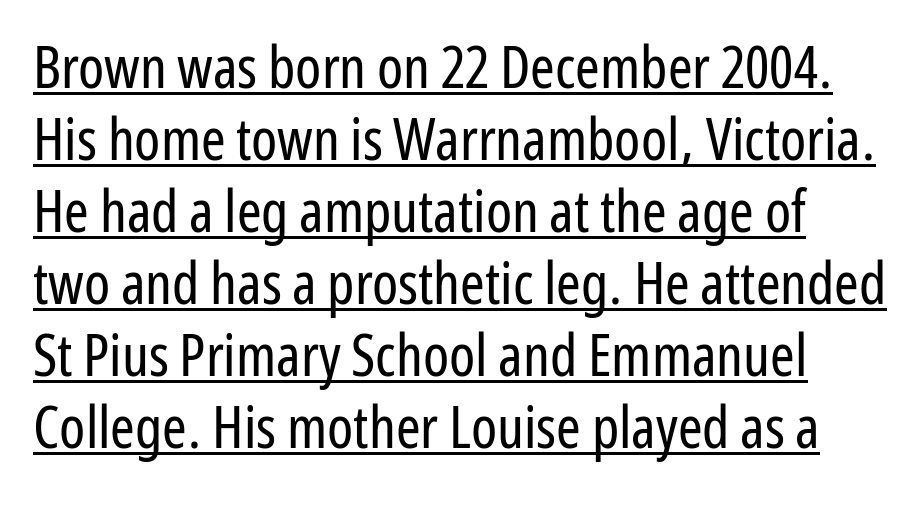
The image shows 59 px regular-weight, condensed sans-serif type, upright; set line spacing 1.22x, normal letter spacing, underlined; low stroke contrast and a medium x-height.
